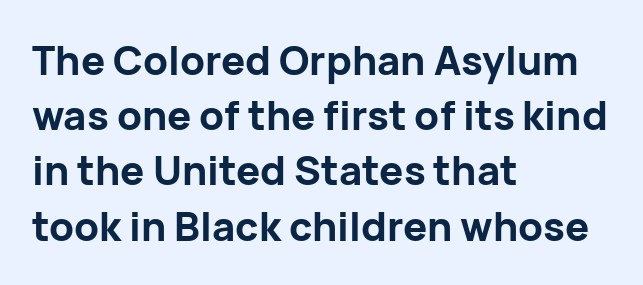
{"serif": "no", "italic": "no", "bold": "yes", "weight": "bold", "width": "normal", "stroke_contrast": "low", "x_height": "medium", "monospaced": "no", "underline": "no", "align": "left", "line_spacing": "normal", "line_spacing_ratio": 1.38, "letter_spacing": "normal", "letter_spacing_em": 0.0, "glyph_px": 40}
